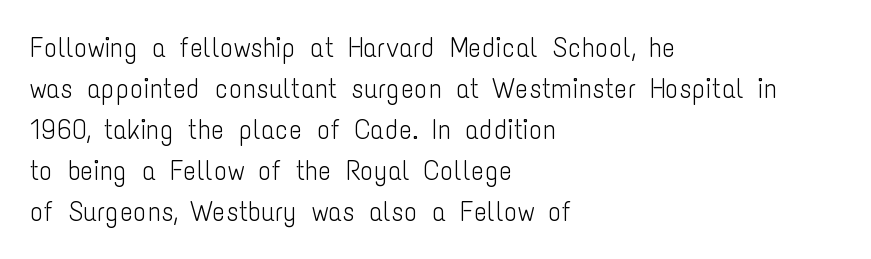
{"serif": "no", "italic": "no", "bold": "no", "weight": "light", "width": "condensed", "stroke_contrast": "low", "x_height": "medium", "monospaced": "no", "underline": "no", "align": "left", "line_spacing": "normal", "line_spacing_ratio": 1.46, "letter_spacing": "normal", "letter_spacing_em": 0.0, "glyph_px": 28}
